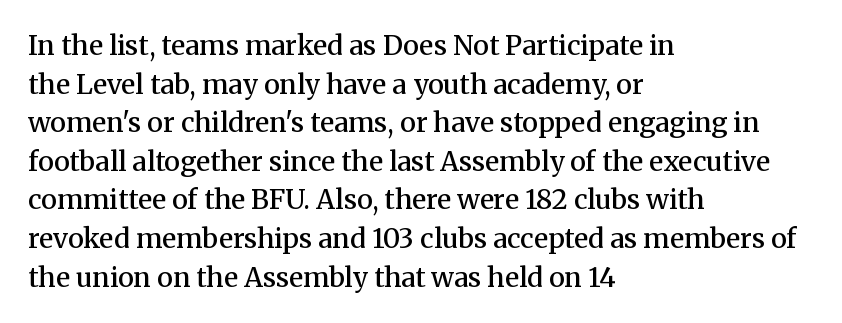
Q: Is the text bold? A: Semi-bold.
Q: Is the text italic (slanted)? A: No, it is upright.
Q: Is the text underlined? A: No.
Q: How is the paragraph aligned? A: Left-aligned.
Q: Is the spacing between letters normal or unusually wide? A: Normal.
Q: Is the spacing between lines tight, normal or loose? A: Normal.
